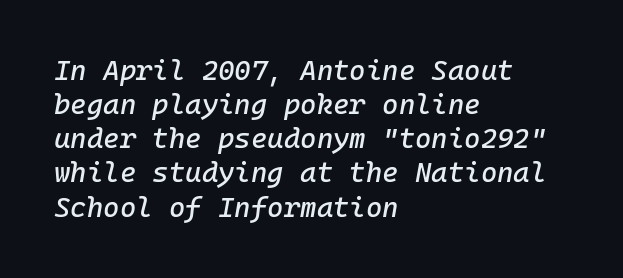
This sample uses plain, unmodified letter spacing. The foot of each line stays bare and open. Style check: oblique. Here the designer chose a console-style face with uniform glyph widths. These lines are set flush left with a ragged right edge.
